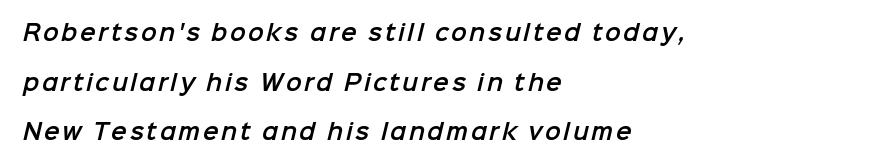
Q: Is the text underlined? A: No.
Q: How is the paragraph aligned? A: Left-aligned.
Q: Is the spacing between lines tight, normal or loose? A: Loose.
